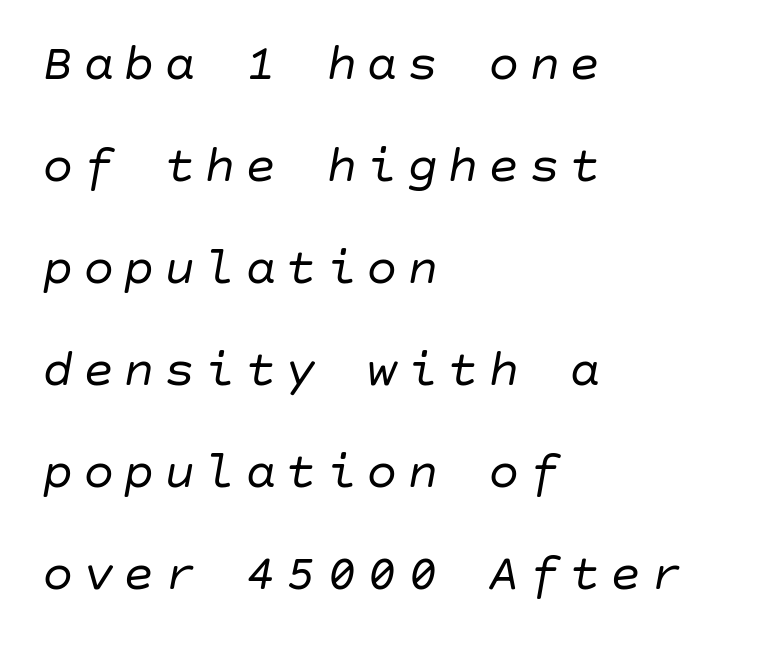
Q: Is the text bold? A: No.
Q: Is the text italic (slanted)? A: Yes, it leans right by about 10 degrees.
Q: Is the text underlined? A: No.
Q: How is the paragraph aligned? A: Left-aligned.
Q: Is the spacing between lines tight, normal or loose? A: Loose.
Q: Width (condensed, normal, or wide)? A: Normal.
Q: Stroke contrast? A: Low.
Q: x-height? A: Large.
